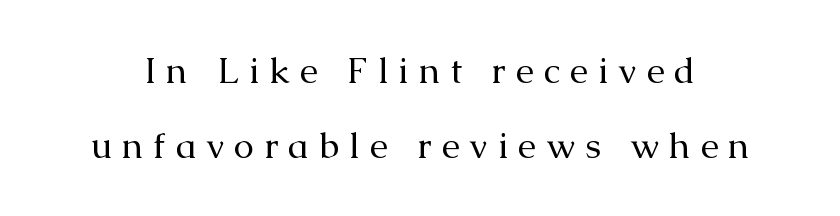
Q: Is the text bold? A: No.
Q: Is the text italic (slanted)? A: No, it is upright.
Q: Is the typeface a serif or a sans-serif typeface? A: Serif.
Q: Is the text underlined? A: No.
Q: Is the spacing between letters normal or unusually wide? A: Unusually wide.
Q: Is the spacing between lines tight, normal or loose? A: Loose.
Q: Width (condensed, normal, or wide)? A: Normal.
Q: Stroke contrast? A: Medium.
Q: x-height? A: Medium.
Q: Monospaced? A: No.
